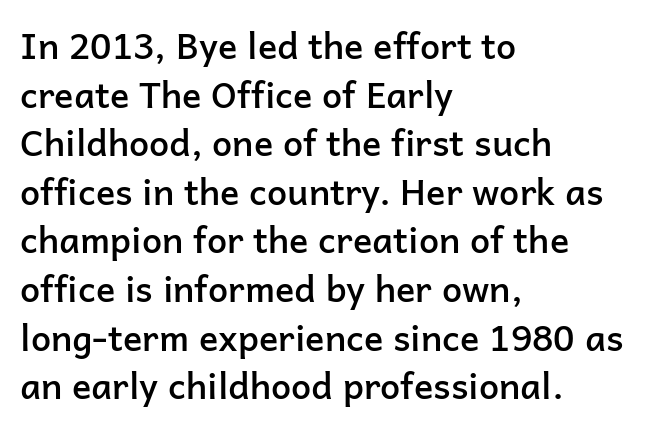
The image shows 36 px semibold sans-serif type, upright; set left-aligned, normal line spacing (1.35x), normal letter spacing, not underlined; low stroke contrast and a medium x-height.
